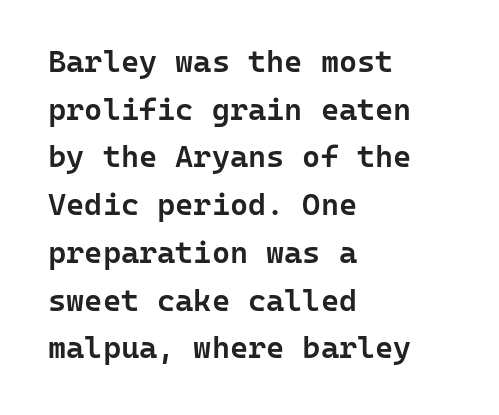
The image shows 31 px semibold sans-serif type, upright, monospaced; set left-aligned, normal line spacing (1.54x), normal letter spacing, not underlined; low stroke contrast and a medium x-height.
